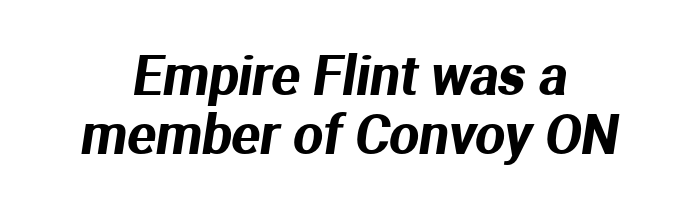
Baseline-to-baseline distance is barely more than the letter height. This sample is center-justified, so both line endings float freely. Lines of text with bare space underneath. Look at the tracking — it's just the regular setting, nothing added. I'd call this a sans setting — the letters go barefoot. Varying glyph widths throughout — classic text-font behaviour.
